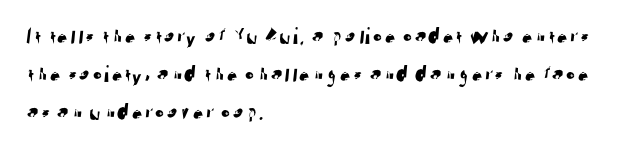
Characters follow at the spacing the type designer built in. Does the leading feel generous? No, just average. Quick note: underline off. The paragraph shown leans on its left margin.
